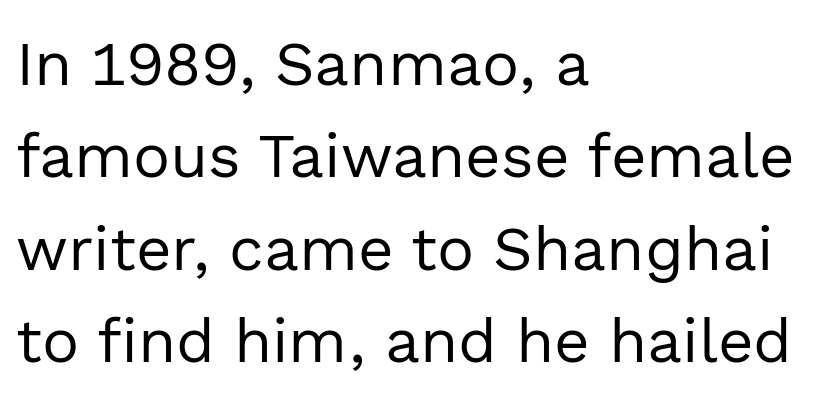
The image shows 62 px regular-weight sans-serif type, upright; set left-aligned, normal line spacing (1.49x), normal letter spacing, not underlined; a medium x-height.
